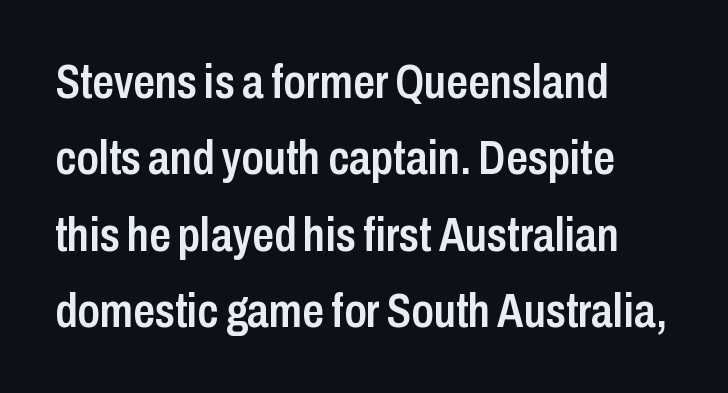
The font family rendered here belongs to the sans-serif group. Typeset ragged right — the left edge is the straight one. The horizontal fit of the characters is conventional and even. Any mark beneath the type? The region is blank.
